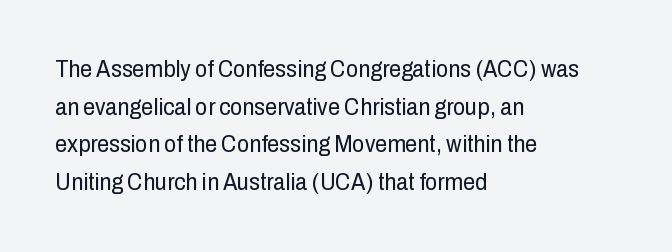
The image shows 24 px text type, upright; set left-aligned, normal line spacing (1.57x), normal letter spacing, not underlined.
